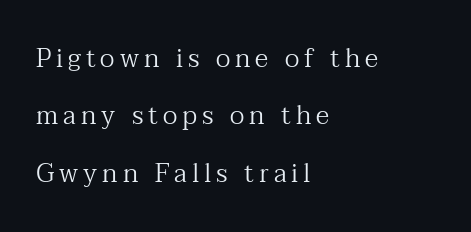
The image shows 26 px text type, upright; set left-aligned, loose line spacing (2.21x), not underlined.
